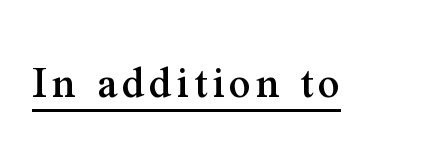
{"serif": "yes", "italic": "no", "width": "normal", "stroke_contrast": "medium", "x_height": "medium", "monospaced": "no", "underline": "yes", "glyph_px": 48}
